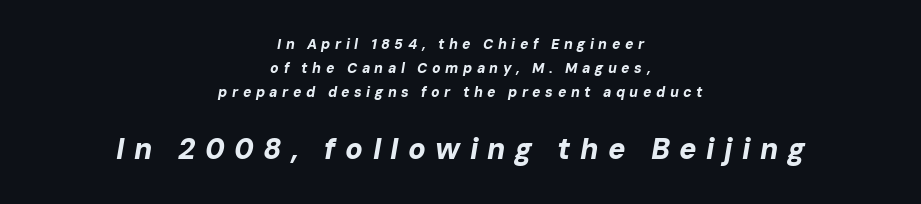
{"italic": "yes", "lean": "right", "slant_degrees": 10, "bold": "yes", "weight": "bold", "width": "normal", "stroke_contrast": "low", "x_height": "medium", "monospaced": "no", "underline": "no", "align": "center", "line_spacing_ratio": 1.71, "letter_spacing": "wide", "letter_spacing_em": 0.32, "larger_block": "second", "size_ratio": 2.07, "glyph_px": 29}
